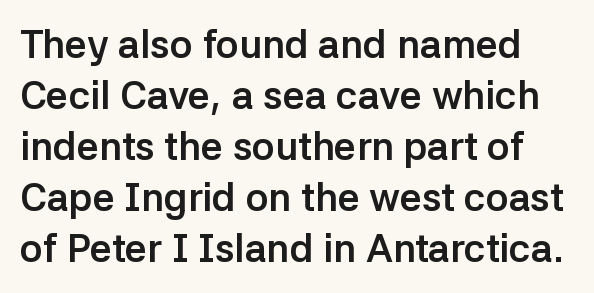
What stands out about the letter spacing? Nothing — it is the standard amount. Decoration check: the copy has no underline. It's the straight-up-and-down kind of type. The rows are spaced the way most documents space them. Each letter keeps its own natural width here, so spacing adapts to shape. This is sans-serif lettering, the kind often seen on screens and signage.
